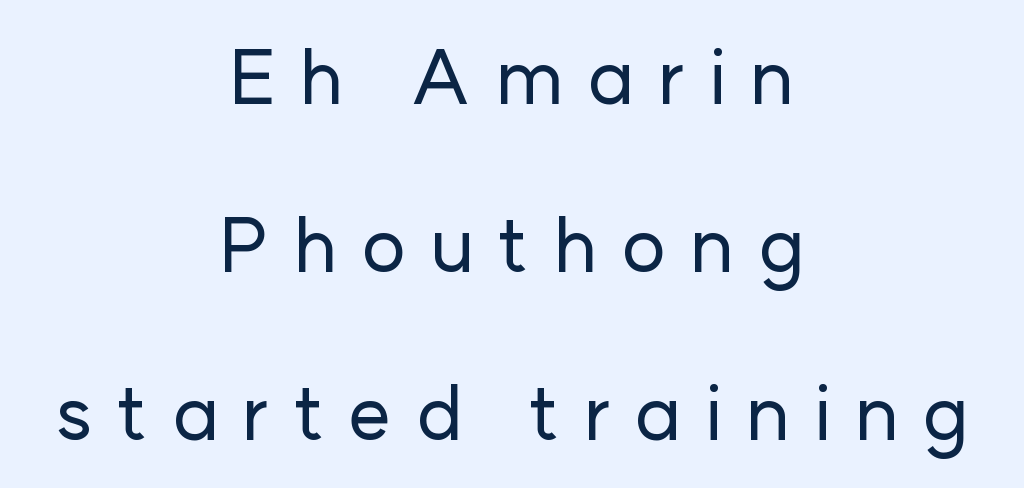
{"serif": "no", "italic": "no", "width": "normal", "stroke_contrast": "low", "x_height": "medium", "monospaced": "no", "underline": "no", "align": "center", "line_spacing": "loose", "line_spacing_ratio": 2.21, "letter_spacing": "wide", "letter_spacing_em": 0.31, "glyph_px": 76}
